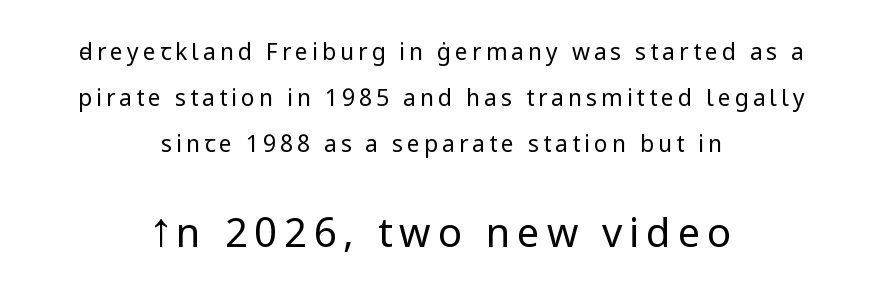
Q: Is the text bold? A: No.
Q: Is the text italic (slanted)? A: No, it is upright.
Q: Is the typeface a serif or a sans-serif typeface? A: Sans-serif.
Q: Is the text underlined? A: No.
Q: How is the paragraph aligned? A: Centered.
Q: Is the spacing between lines tight, normal or loose? A: Loose.
Q: Which block of text is set in a larger size, the first (top) or the second (bottom)? A: The second (bottom) one.
Q: Width (condensed, normal, or wide)? A: Normal.
Q: Stroke contrast? A: Low.
Q: x-height? A: Medium.
Q: Monospaced? A: No.
